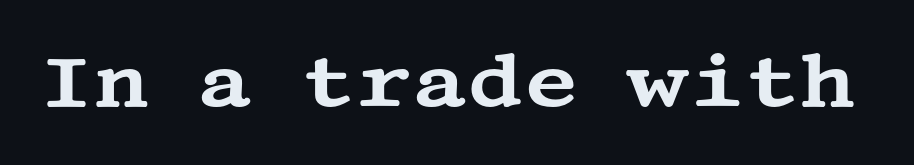
{"serif": "yes", "italic": "no", "width": "wide", "stroke_contrast": "medium", "x_height": "large", "underline": "no", "letter_spacing": "normal", "letter_spacing_em": 0.0, "glyph_px": 75}
